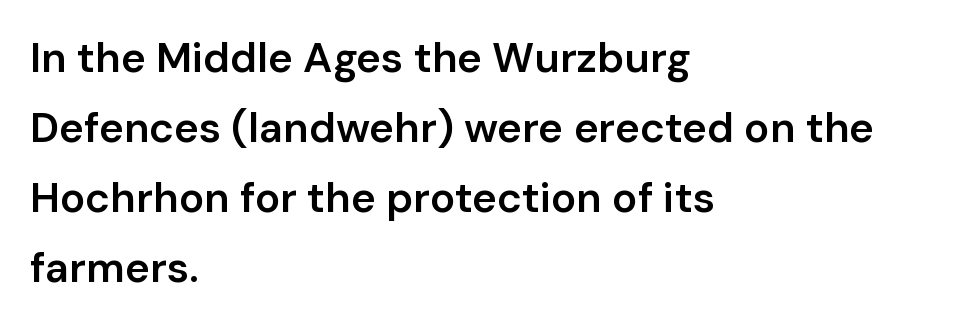
{"serif": "no", "italic": "no", "bold": "semi", "weight": "semibold", "width": "normal", "stroke_contrast": "low", "x_height": "medium", "monospaced": "no", "underline": "no", "align": "left", "line_spacing": "normal", "line_spacing_ratio": 1.67, "letter_spacing": "normal", "letter_spacing_em": 0.0, "glyph_px": 42}
